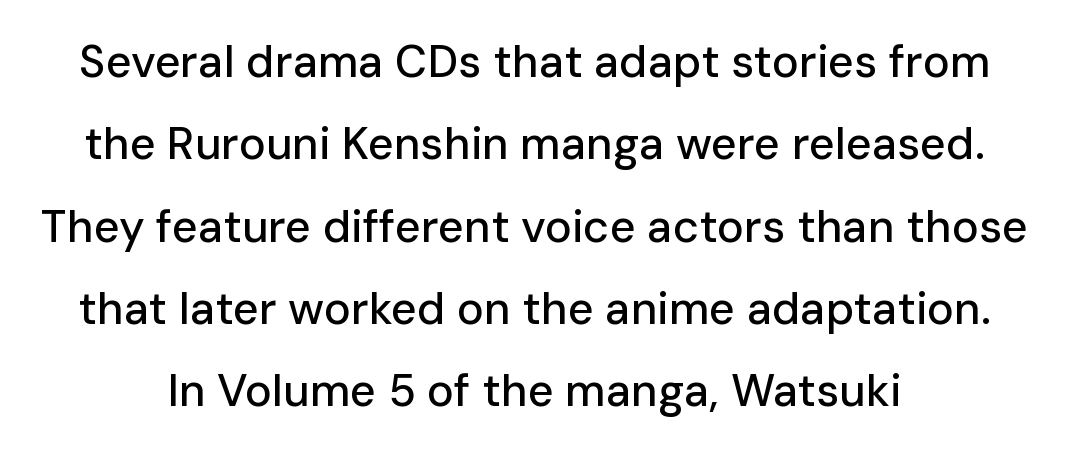
Layout note: lines centered. The baseline area is clear. You can tell from the bare stems that sans-serif type was used. Nope, not italic — everything's standing straight. There is no visible air inserted between adjacent glyphs.
